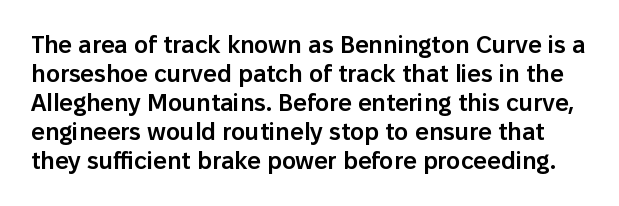
{"italic": "no", "bold": "semi", "underline": "no", "line_spacing_ratio": 1.21, "letter_spacing": "normal", "letter_spacing_em": 0.0, "glyph_px": 24}
